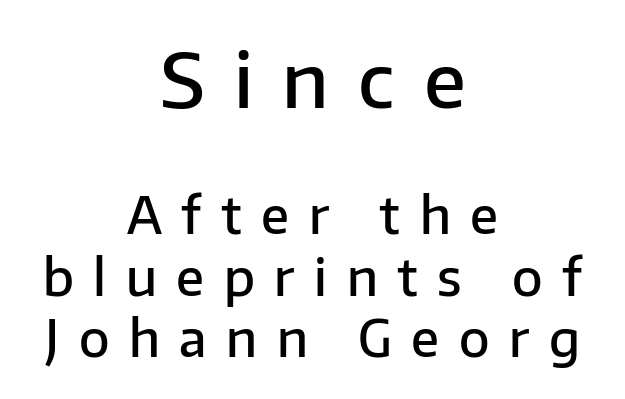
{"serif": "no", "italic": "no", "bold": "semi", "weight": "semibold", "width": "normal", "stroke_contrast": "low", "x_height": "medium", "monospaced": "no", "underline": "no", "align": "center", "line_spacing_ratio": 1.23, "letter_spacing": "wide", "letter_spacing_em": 0.39, "larger_block": "first", "size_ratio": 1.5, "glyph_px": 75}
